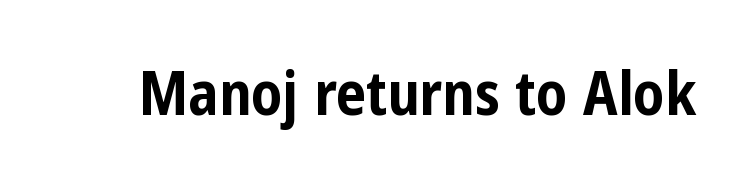
The image shows 60 px bold, condensed sans-serif type, upright; set normal letter spacing, not underlined; low stroke contrast and a medium x-height.
